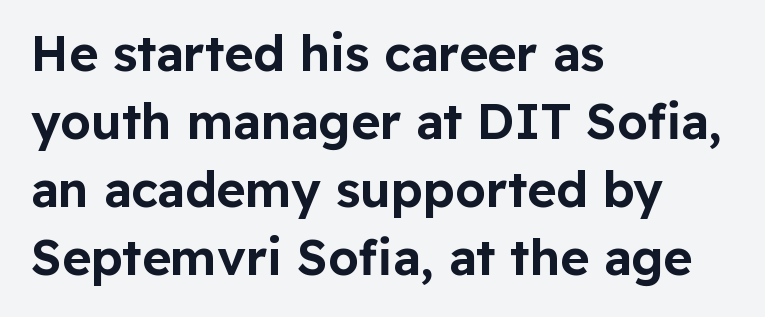
Which margin do the lines hug? The left one — the right edge is uneven. The face used here is proportionally spaced, like ordinary book or web type. You can tell from the bare stems that sans-serif type was used. Compared with typical body copy, the letter spacing here is the same.
